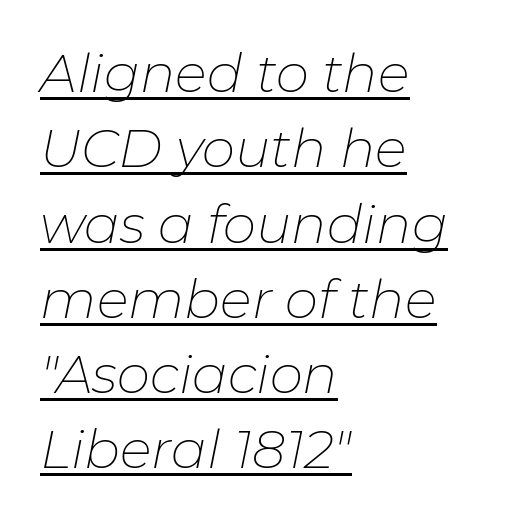
The image shows 53 px thin type, italic (leaning right); set left-aligned, normal line spacing (1.42x), normal letter spacing, underlined; low stroke contrast and a medium x-height.
